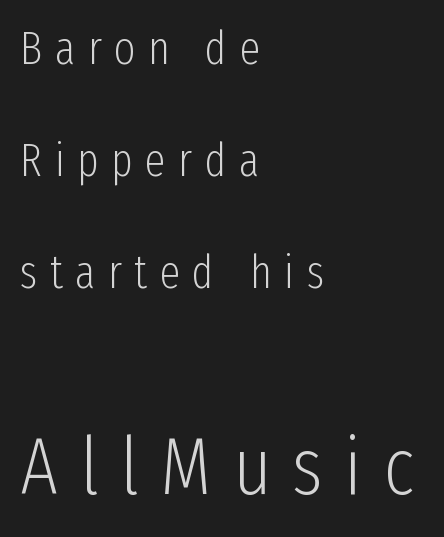
{"serif": "no", "italic": "no", "bold": "no", "weight": "light", "width": "condensed", "stroke_contrast": "low", "x_height": "medium", "monospaced": "no", "underline": "no", "align": "left", "line_spacing": "loose", "line_spacing_ratio": 2.43, "letter_spacing": "wide", "letter_spacing_em": 0.27, "larger_block": "second", "size_ratio": 1.74, "glyph_px": 80}
